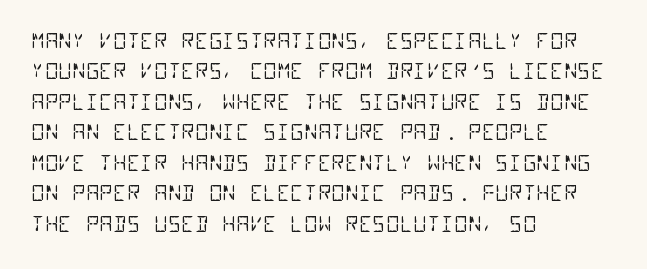
Q: Is the text bold? A: No.
Q: Is the text underlined? A: No.
Q: How is the paragraph aligned? A: Left-aligned.
Q: Is the spacing between letters normal or unusually wide? A: Normal.
Q: Is the spacing between lines tight, normal or loose? A: Normal.
